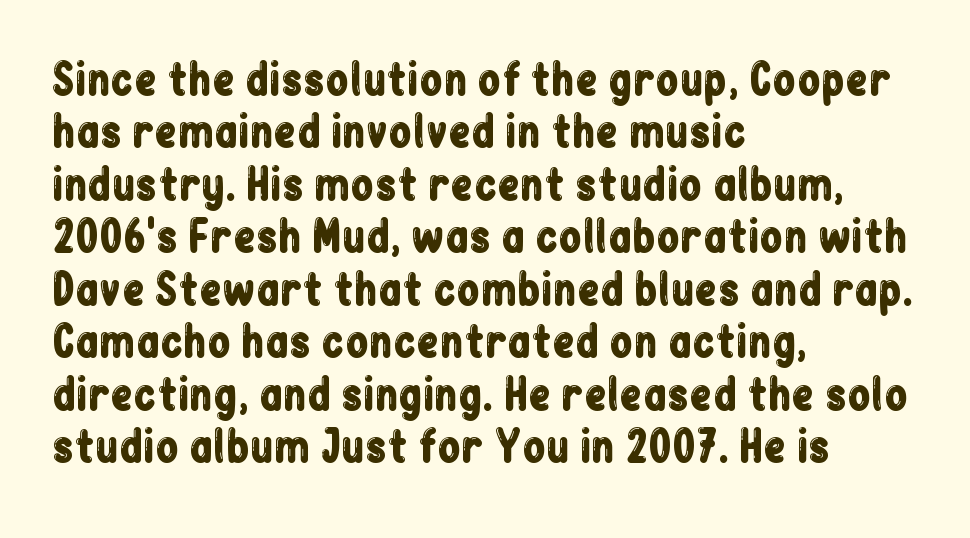
{"serif": "no", "italic": "no", "width": "condensed", "stroke_contrast": "low", "x_height": "medium", "monospaced": "no", "underline": "no", "align": "left", "line_spacing": "normal", "line_spacing_ratio": 1.25, "letter_spacing": "normal", "letter_spacing_em": 0.0, "glyph_px": 42}
